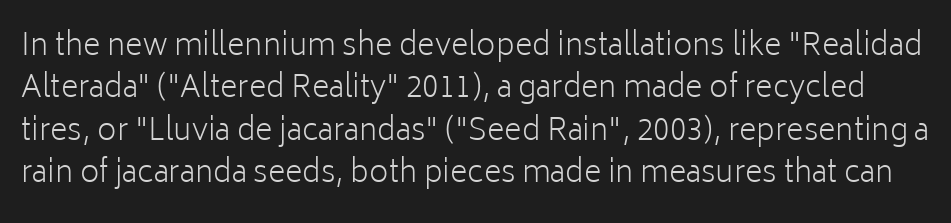
Q: Is the text bold? A: No.
Q: Is the text italic (slanted)? A: No, it is upright.
Q: Is the typeface a serif or a sans-serif typeface? A: Sans-serif.
Q: Is the text underlined? A: No.
Q: Is the spacing between letters normal or unusually wide? A: Normal.
Q: Is the spacing between lines tight, normal or loose? A: Normal.
Q: Width (condensed, normal, or wide)? A: Normal.
Q: Stroke contrast? A: Low.
Q: x-height? A: Medium.
Q: Monospaced? A: No.
